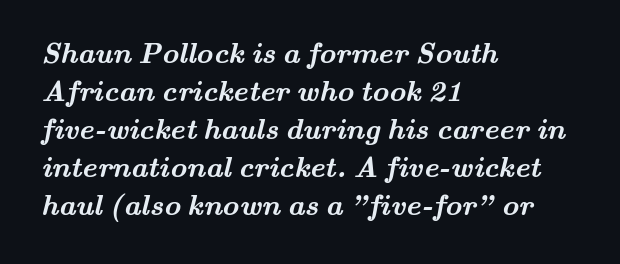
Q: Is the text bold? A: Yes.
Q: Is the typeface a serif or a sans-serif typeface? A: Serif.
Q: Is the text underlined? A: No.
Q: How is the paragraph aligned? A: Left-aligned.
Q: Is the spacing between letters normal or unusually wide? A: Normal.
Q: Is the spacing between lines tight, normal or loose? A: Normal.
Q: Width (condensed, normal, or wide)? A: Wide.
Q: Stroke contrast? A: Medium.
Q: x-height? A: Small.
Q: Monospaced? A: No.
